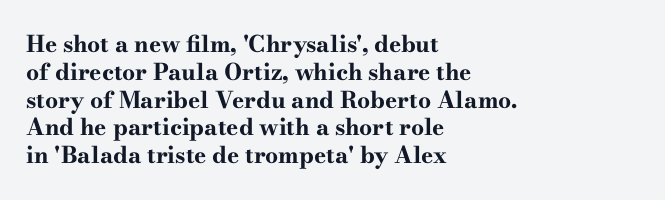
Short and long lines alike share a common starting point at left. Unlike italic type, these characters show no tilt at all. The passage shown is emphatically bold. The face used here is rendered with its standard letterfit. The space beneath each line is pristine and unruled.
